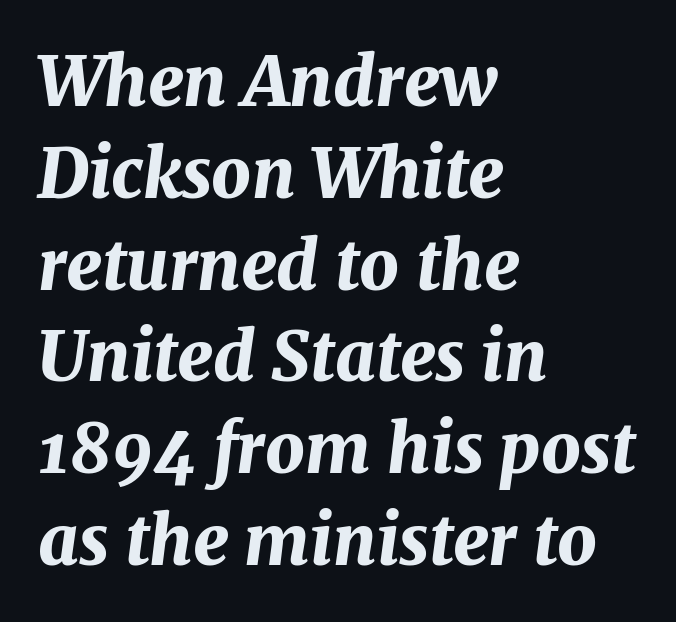
The image shows 69 px bold type, italic (leaning right); set left-aligned, normal line spacing (1.33x), normal letter spacing, not underlined; medium stroke contrast and a medium x-height.
